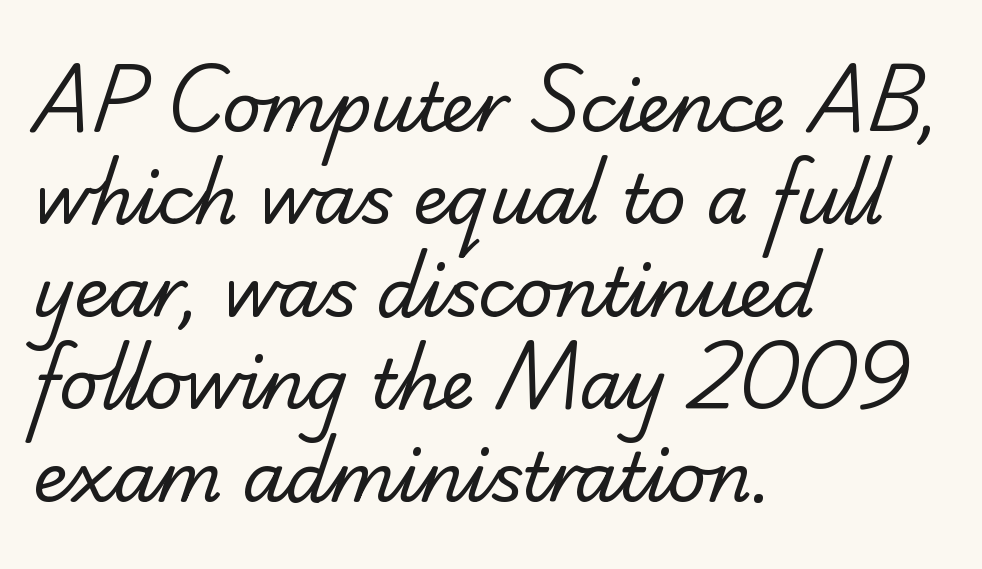
The image shows 68 px regular-weight serif type; set left-aligned, normal line spacing (1.36x), normal letter spacing, not underlined; low stroke contrast and a small x-height.
